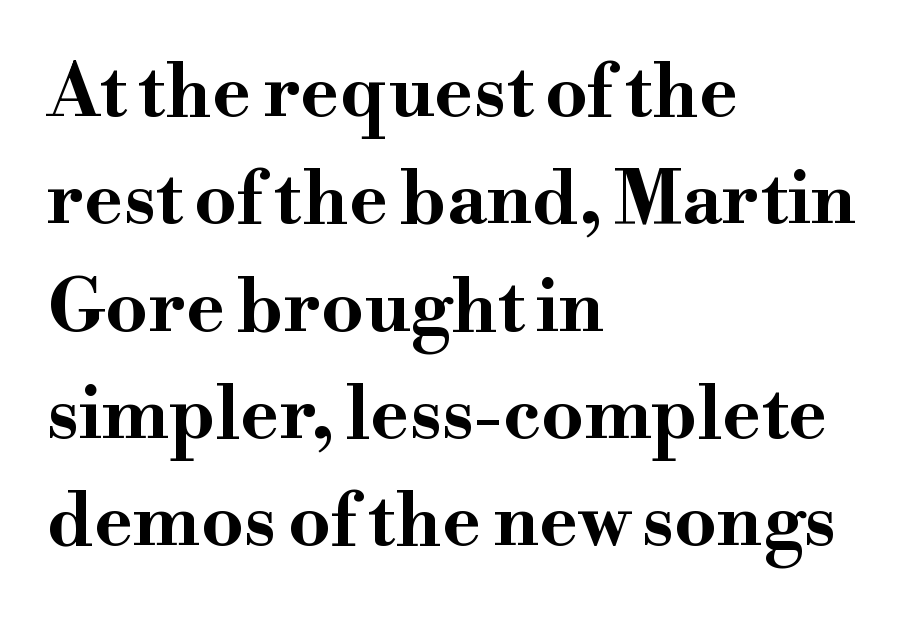
Q: Is the text bold? A: Yes.
Q: Is the text italic (slanted)? A: No, it is upright.
Q: Is the typeface a serif or a sans-serif typeface? A: Serif.
Q: Is the text underlined? A: No.
Q: How is the paragraph aligned? A: Left-aligned.
Q: Is the spacing between letters normal or unusually wide? A: Normal.
Q: Is the spacing between lines tight, normal or loose? A: Normal.
Q: Width (condensed, normal, or wide)? A: Wide.
Q: Stroke contrast? A: High.
Q: x-height? A: Small.
Q: Monospaced? A: No.
